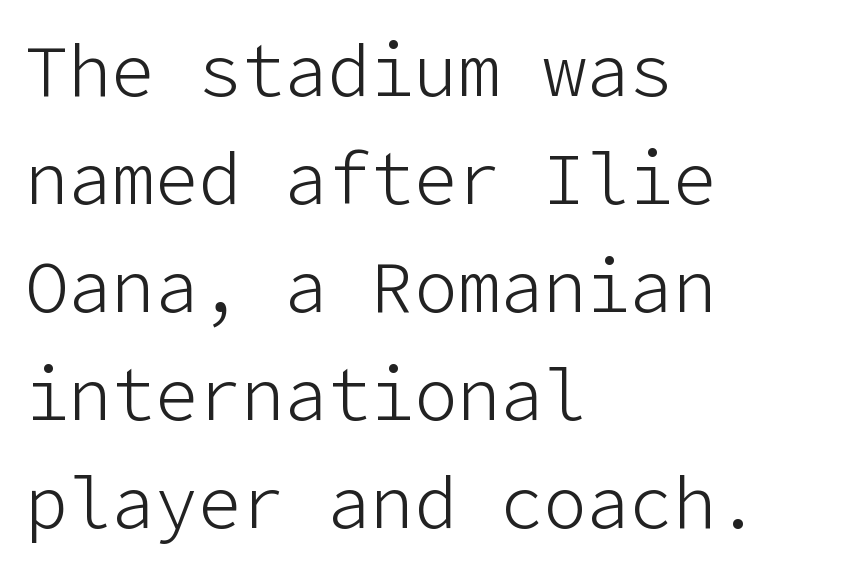
{"serif": "no", "italic": "no", "bold": "no", "weight": "light", "width": "normal", "stroke_contrast": "low", "x_height": "medium", "underline": "no", "align": "left", "line_spacing": "normal", "line_spacing_ratio": 1.5, "letter_spacing": "normal", "letter_spacing_em": 0.0, "glyph_px": 72}
